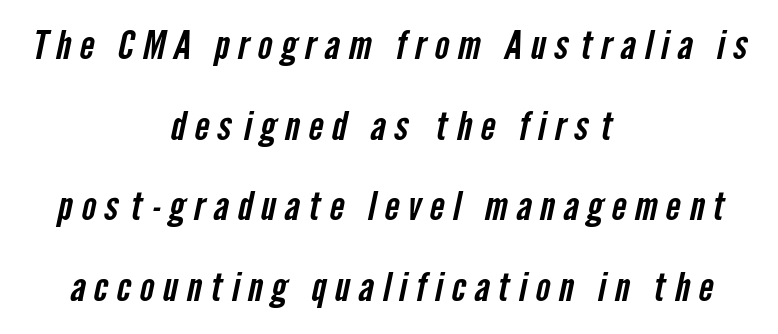
Q: Is the typeface a serif or a sans-serif typeface? A: Sans-serif.
Q: Is the text underlined? A: No.
Q: How is the paragraph aligned? A: Centered.
Q: Is the spacing between letters normal or unusually wide? A: Unusually wide.
Q: Is the spacing between lines tight, normal or loose? A: Loose.
Q: Width (condensed, normal, or wide)? A: Condensed.
Q: Stroke contrast? A: Low.
Q: x-height? A: Medium.
Q: Monospaced? A: No.
